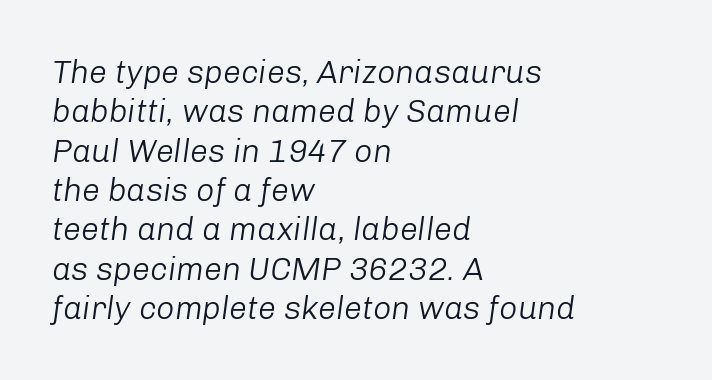
Q: Is the text bold? A: No.
Q: Is the text italic (slanted)? A: Yes, it leans right by about 8 degrees.
Q: Is the text underlined? A: No.
Q: How is the paragraph aligned? A: Left-aligned.
Q: Is the spacing between letters normal or unusually wide? A: Normal.
Q: Width (condensed, normal, or wide)? A: Normal.
Q: Stroke contrast? A: Low.
Q: x-height? A: Medium.
Q: Monospaced? A: No.
